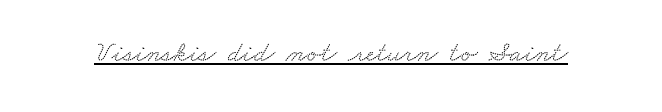
Q: Is the typeface a serif or a sans-serif typeface? A: Serif.
Q: Is the text underlined? A: Yes.
Q: Is the spacing between letters normal or unusually wide? A: Normal.
Q: Width (condensed, normal, or wide)? A: Wide.
Q: Stroke contrast? A: Low.
Q: x-height? A: Small.
Q: Monospaced? A: No.
